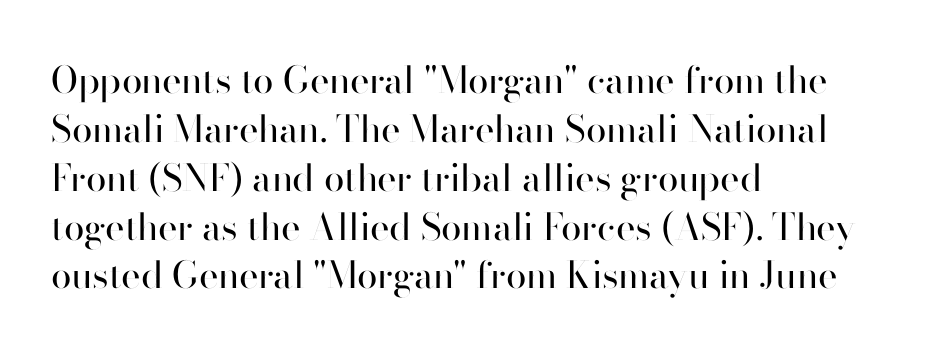
Q: Is the text bold? A: No.
Q: Is the text italic (slanted)? A: No, it is upright.
Q: Is the typeface a serif or a sans-serif typeface? A: Sans-serif.
Q: Is the text underlined? A: No.
Q: How is the paragraph aligned? A: Left-aligned.
Q: Is the spacing between letters normal or unusually wide? A: Normal.
Q: Is the spacing between lines tight, normal or loose? A: Normal.
Q: Width (condensed, normal, or wide)? A: Normal.
Q: Stroke contrast? A: High.
Q: x-height? A: Small.
Q: Monospaced? A: No.
